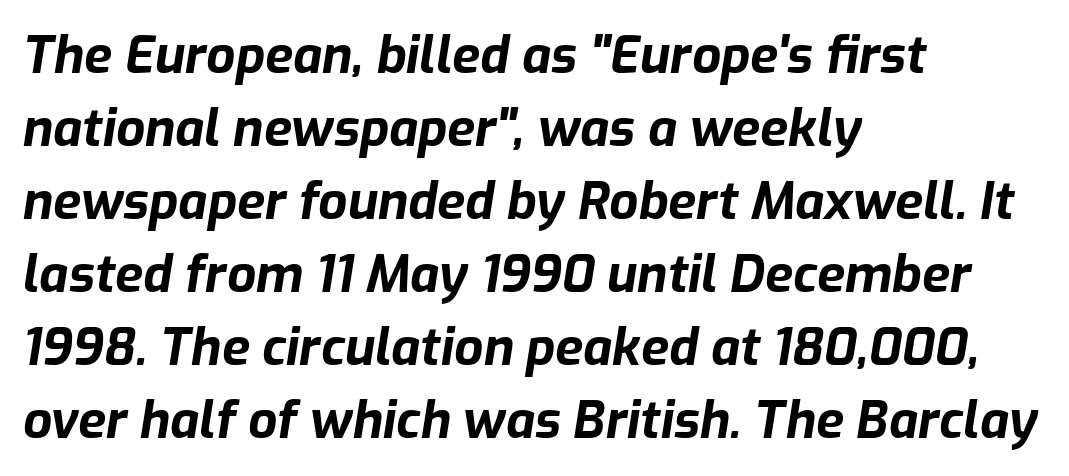
The image shows 51 px bold type, italic (leaning right); set left-aligned, normal line spacing (1.43x), normal letter spacing, not underlined; low stroke contrast and a medium x-height.
